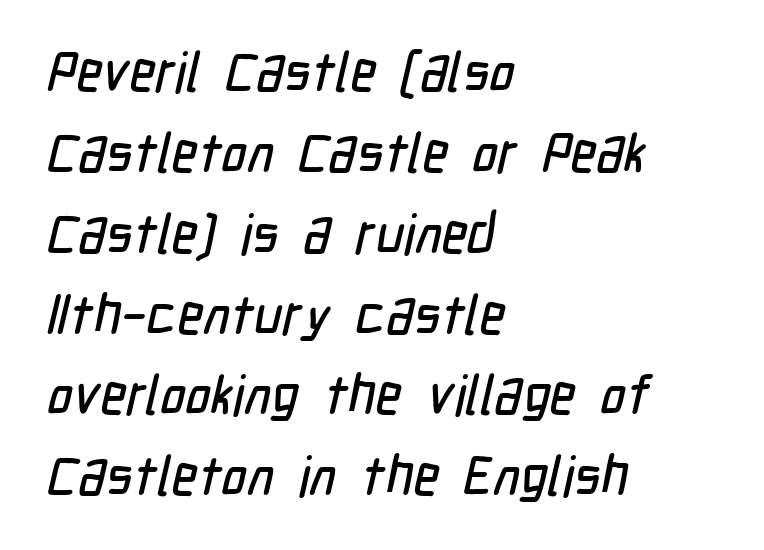
Q: Is the typeface a serif or a sans-serif typeface? A: Sans-serif.
Q: Is the text underlined? A: No.
Q: How is the paragraph aligned? A: Left-aligned.
Q: Is the spacing between letters normal or unusually wide? A: Normal.
Q: Is the spacing between lines tight, normal or loose? A: Normal.
Q: Width (condensed, normal, or wide)? A: Condensed.
Q: Stroke contrast? A: Low.
Q: x-height? A: Medium.
Q: Monospaced? A: No.
